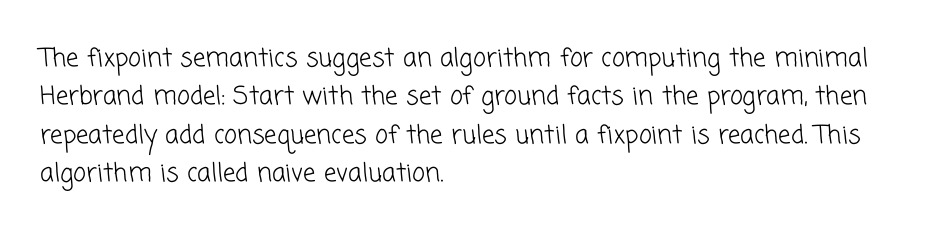
{"bold": "no", "underline": "no", "align": "left", "line_spacing": "normal", "line_spacing_ratio": 1.54, "letter_spacing": "normal", "letter_spacing_em": 0.0, "glyph_px": 25}
